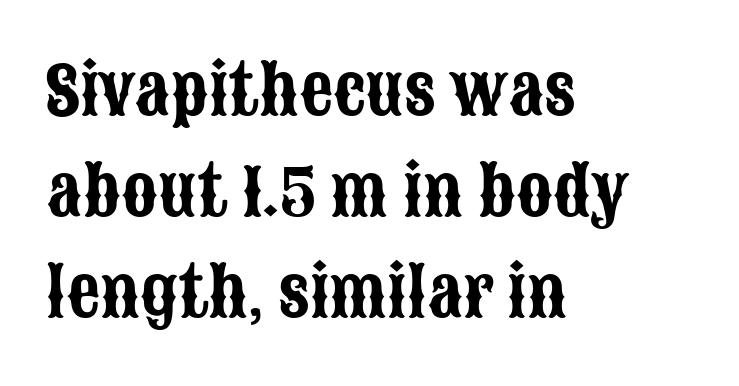
Q: Is the text italic (slanted)? A: No, it is upright.
Q: Is the typeface a serif or a sans-serif typeface? A: Sans-serif.
Q: Is the text underlined? A: No.
Q: How is the paragraph aligned? A: Left-aligned.
Q: Is the spacing between letters normal or unusually wide? A: Normal.
Q: Is the spacing between lines tight, normal or loose? A: Normal.
Q: Width (condensed, normal, or wide)? A: Condensed.
Q: Stroke contrast? A: Low.
Q: x-height? A: Large.
Q: Monospaced? A: No.
